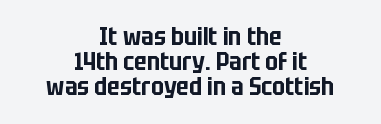
The image shows 25 px text type, upright; set centered, tight line spacing (1.01x), normal letter spacing, not underlined.
